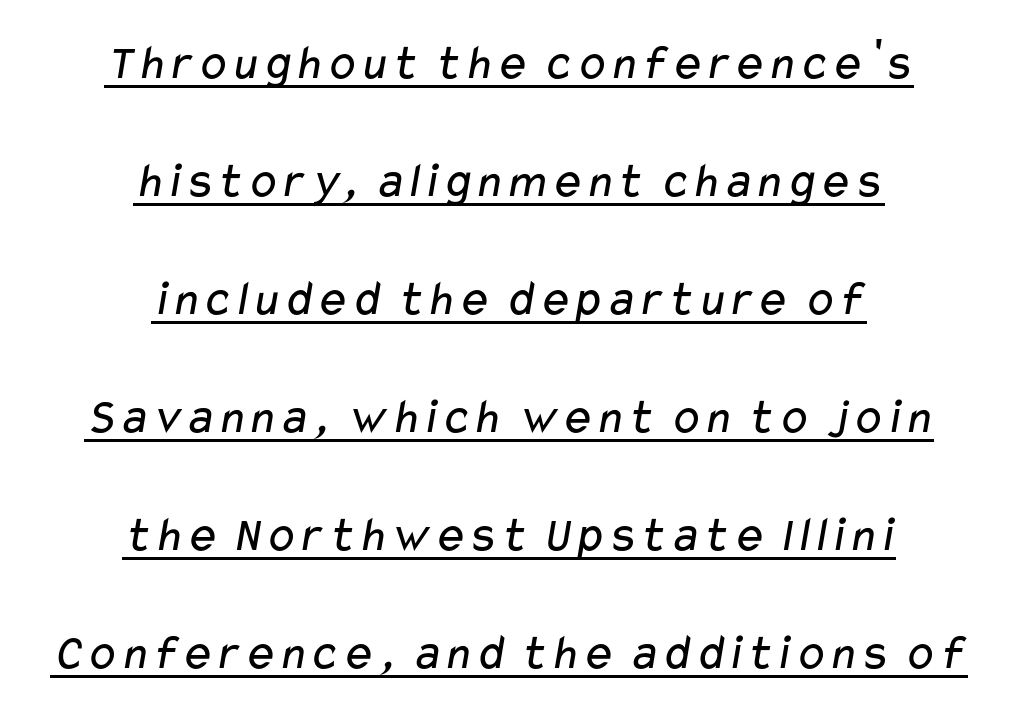
{"serif": "no", "bold": "no", "weight": "regular", "width": "wide", "stroke_contrast": "low", "x_height": "medium", "monospaced": "no", "underline": "yes", "align": "center", "line_spacing": "loose", "line_spacing_ratio": 2.36, "letter_spacing": "normal", "letter_spacing_em": 0.0, "glyph_px": 50}
